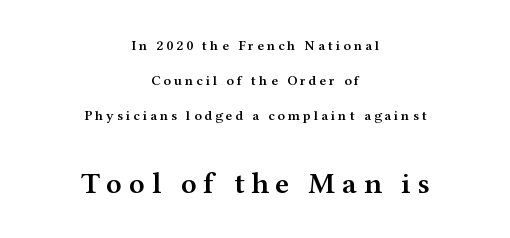
{"serif": "yes", "italic": "no", "bold": "semi", "weight": "semibold", "width": "wide", "stroke_contrast": "medium", "x_height": "medium", "monospaced": "no", "underline": "no", "align": "center", "line_spacing": "loose", "line_spacing_ratio": 2.49, "letter_spacing": "wide", "letter_spacing_em": 0.22, "larger_block": "second", "size_ratio": 2.14, "glyph_px": 30}
